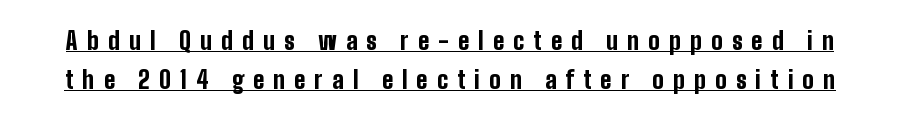
The image shows 24 px bold type, upright; set normal line spacing (1.61x), unusually wide letter spacing (+0.38 em), underlined.
